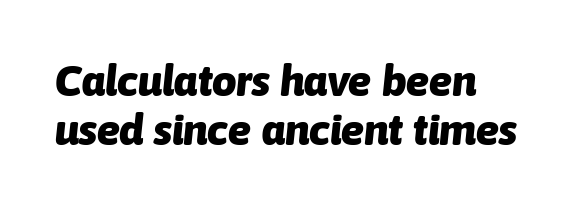
Q: Is the text bold? A: Yes.
Q: Is the text italic (slanted)? A: Yes, it leans right by about 6 degrees.
Q: Is the text underlined? A: No.
Q: Is the spacing between letters normal or unusually wide? A: Normal.
Q: Is the spacing between lines tight, normal or loose? A: Tight.
Q: Width (condensed, normal, or wide)? A: Normal.
Q: Stroke contrast? A: Low.
Q: x-height? A: Medium.
Q: Monospaced? A: No.
